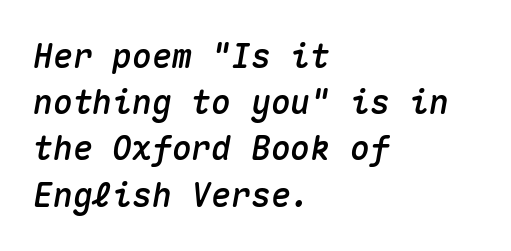
{"italic": "yes", "lean": "right", "slant_degrees": 10, "width": "normal", "stroke_contrast": "medium", "x_height": "medium", "monospaced": "yes", "underline": "no", "align": "left", "line_spacing": "normal", "line_spacing_ratio": 1.4, "letter_spacing": "normal", "letter_spacing_em": 0.0, "glyph_px": 33}
